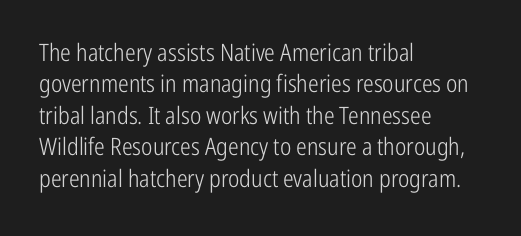
Q: Is the text bold? A: No.
Q: Is the text italic (slanted)? A: No, it is upright.
Q: Is the text underlined? A: No.
Q: How is the paragraph aligned? A: Left-aligned.
Q: Is the spacing between letters normal or unusually wide? A: Normal.
Q: Is the spacing between lines tight, normal or loose? A: Normal.
